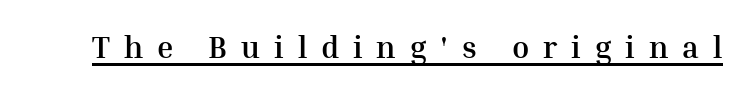
{"serif": "yes", "italic": "no", "bold": "yes", "weight": "semibold", "width": "normal", "stroke_contrast": "medium", "x_height": "medium", "monospaced": "no", "underline": "yes", "letter_spacing": "wide", "letter_spacing_em": 0.45, "glyph_px": 31}
